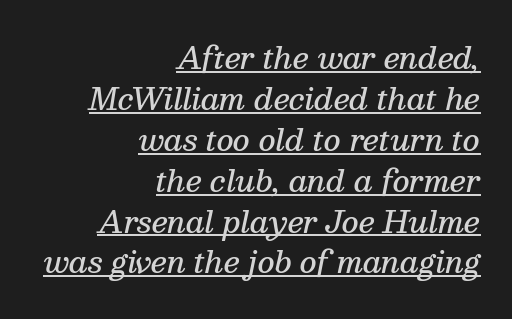
The rendering uses a semibold face; strokes are thickened but not to full bold. Does the leading feel generous? No, just average. Inter-character spacing is left at the font's built-in metrics. Proportional: the letters do not fall into vertical columns. The whole block is typeset with a tilt.
